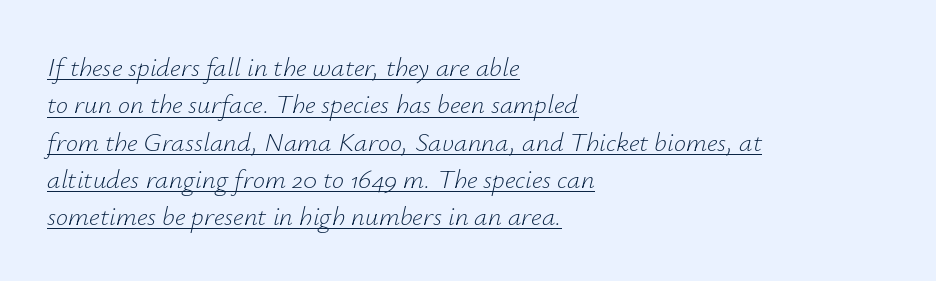
Quick note: underline on. No chunkiness to these letters — they're not bold. Does the copy run flush right? No — it runs flush left. This rendering leaves character spacing at its baseline value. One glance says typical: line gaps are just what's usual. Tall strokes in this sample are angled rather than plumb.
